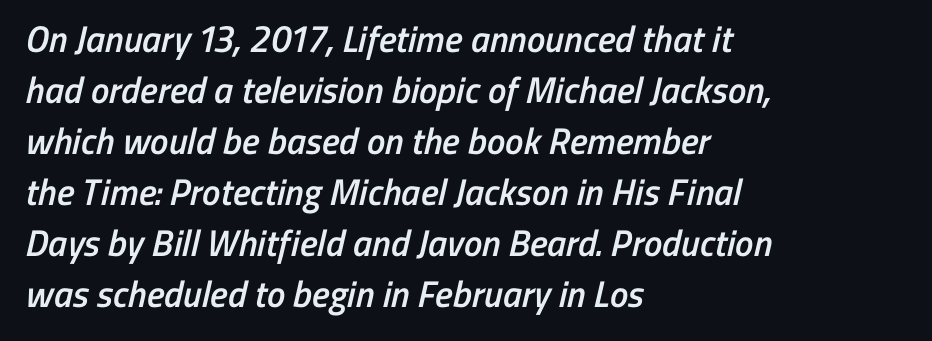
The image shows 37 px semibold, condensed sans-serif type; set left-aligned, normal line spacing (1.38x), normal letter spacing, not underlined; low stroke contrast and a medium x-height.
